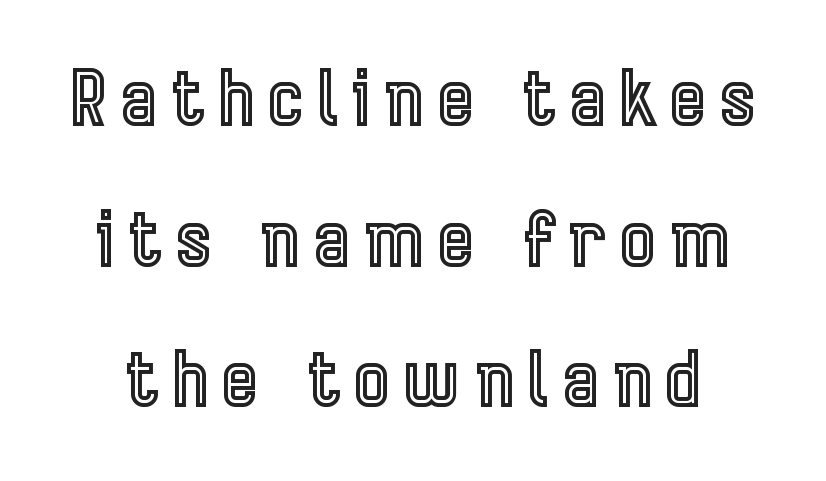
When letters stand straight like this, we call the style roman or upright. A typesetter would call this proportional, since set widths differ per character. Rule under the text: the space is simply empty.
